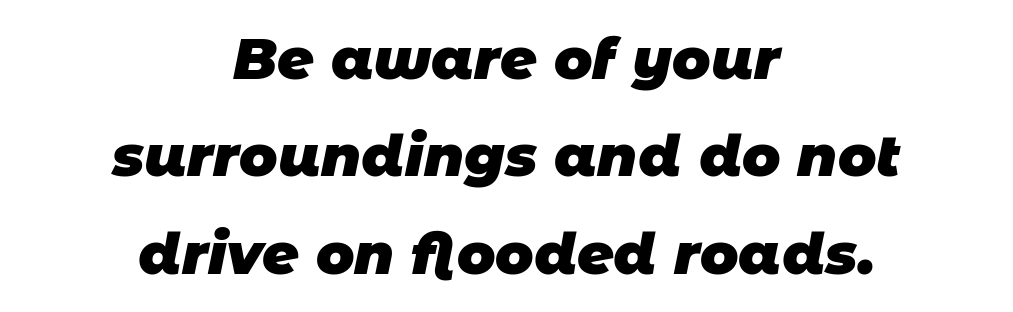
Q: Is the text bold? A: Yes.
Q: Is the typeface a serif or a sans-serif typeface? A: Sans-serif.
Q: Is the text underlined? A: No.
Q: How is the paragraph aligned? A: Centered.
Q: Is the spacing between letters normal or unusually wide? A: Normal.
Q: Width (condensed, normal, or wide)? A: Normal.
Q: Stroke contrast? A: Low.
Q: x-height? A: Large.
Q: Monospaced? A: No.
